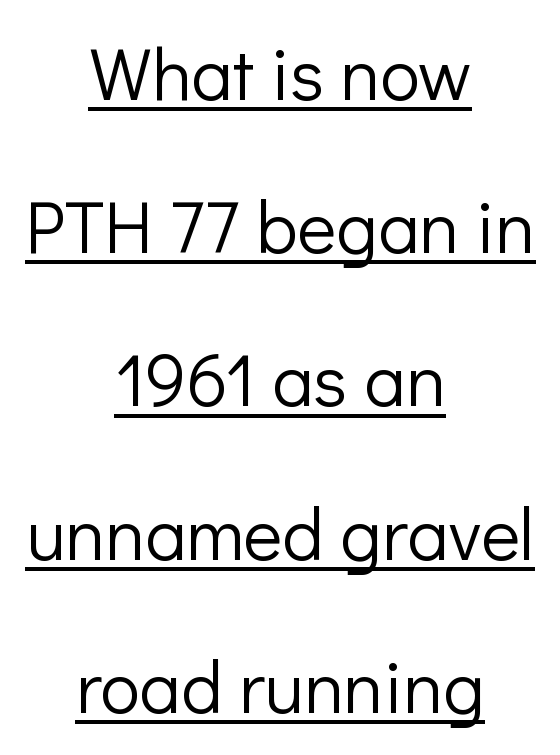
The image shows 74 px light sans-serif type, upright; set centered, loose line spacing (2.07x), normal letter spacing, underlined; low stroke contrast and a medium x-height.
